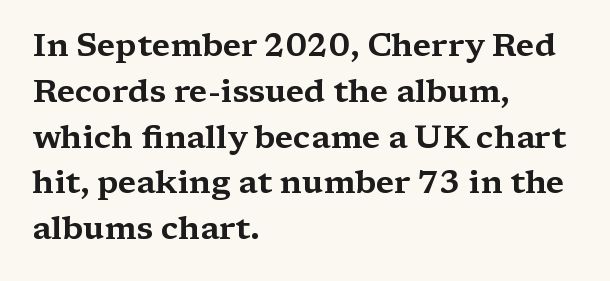
{"serif": "yes", "italic": "no", "width": "wide", "stroke_contrast": "medium", "x_height": "medium", "monospaced": "no", "underline": "no", "align": "left", "line_spacing": "normal", "line_spacing_ratio": 1.43, "letter_spacing": "normal", "letter_spacing_em": 0.0, "glyph_px": 32}
